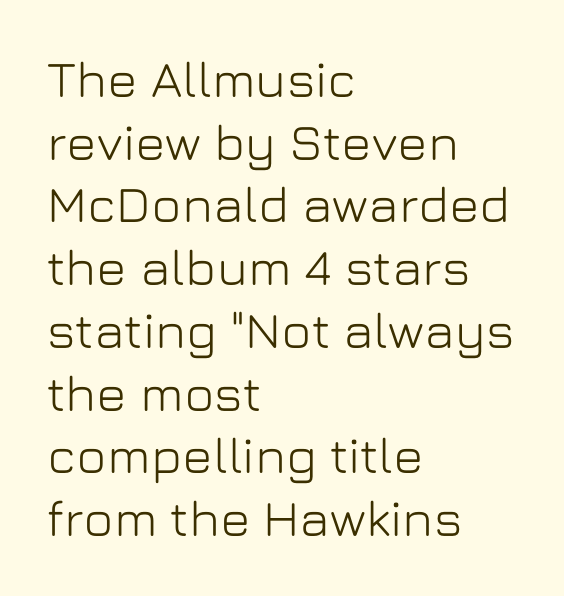
The image shows 51 px sans-serif type, upright; set left-aligned, line spacing 1.23x, normal letter spacing, not underlined; low stroke contrast and a medium x-height.
